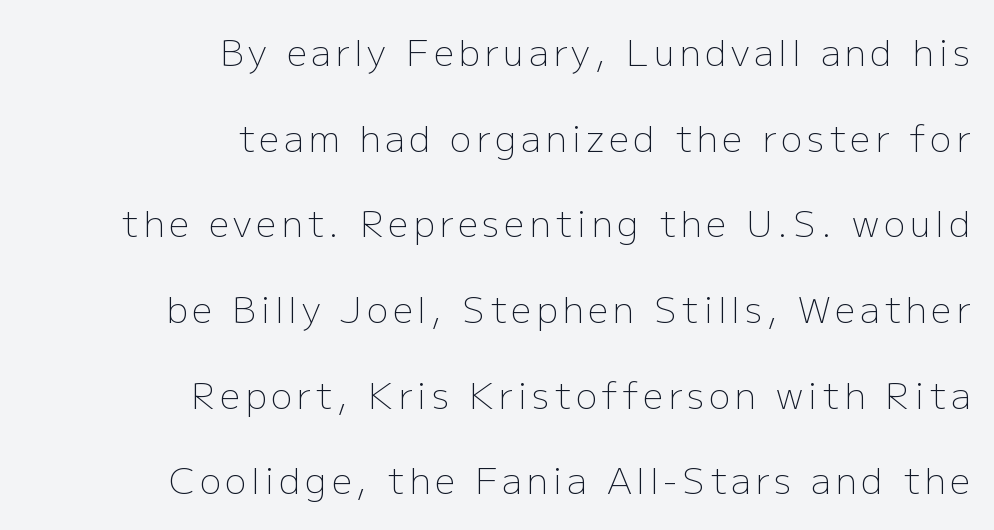
Style check: upright. All the whitespace from short lines collects on the left. Each new line begins a long way beneath the previous one. Vertical stems look standard width or narrower in stroke. Type without underlining.
